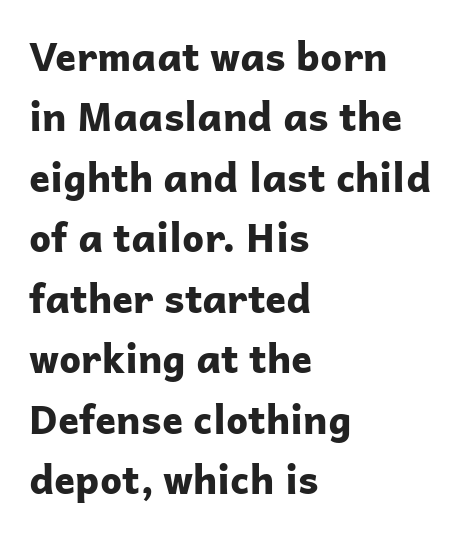
Q: Is the text bold? A: Yes.
Q: Is the text italic (slanted)? A: No, it is upright.
Q: Is the typeface a serif or a sans-serif typeface? A: Sans-serif.
Q: Is the text underlined? A: No.
Q: How is the paragraph aligned? A: Left-aligned.
Q: Is the spacing between letters normal or unusually wide? A: Normal.
Q: Is the spacing between lines tight, normal or loose? A: Normal.
Q: Width (condensed, normal, or wide)? A: Normal.
Q: Stroke contrast? A: Low.
Q: x-height? A: Medium.
Q: Monospaced? A: No.
